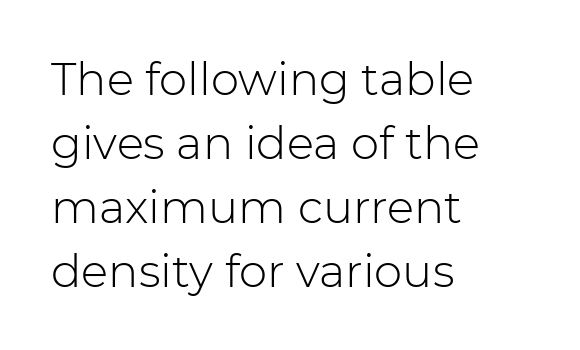
The image shows 45 px light sans-serif type, upright; set left-aligned, normal line spacing (1.42x), normal letter spacing, not underlined; low stroke contrast and a medium x-height.
